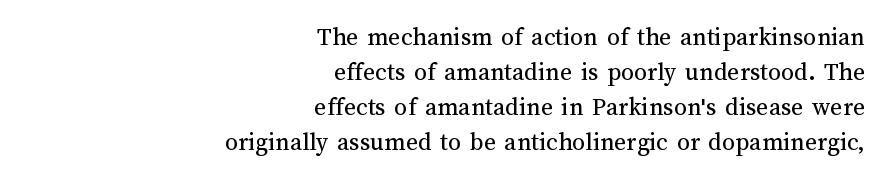
The foot of each line stays bare and open. The designer left line spacing at the default. The paragraph has a hard right edge and a soft left edge. The cut favours lightness, reaching ordinary text weight at its darkest.
